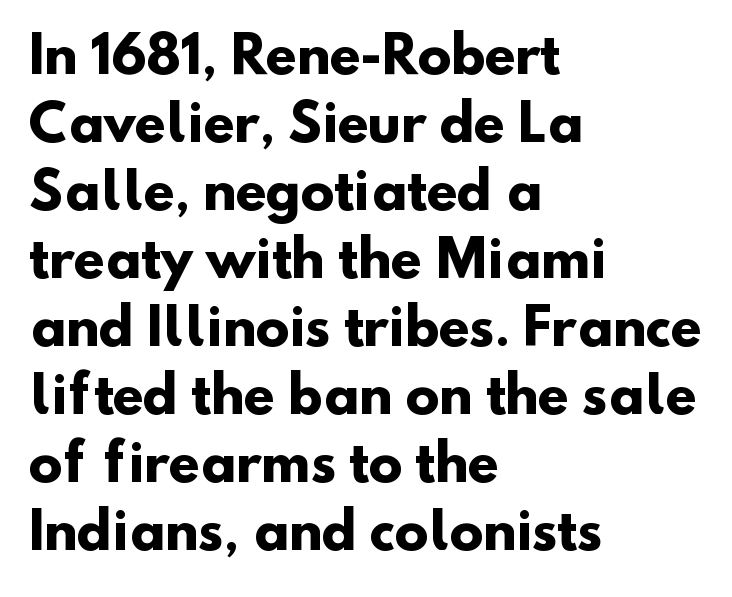
The passage is arranged the way most books set body copy — flush left. Does the type have serifs? No, each stem ends abruptly. Here the designer chose a conventional face with non-uniform glyph widths. Unmarked baselines from the first word to the last. Each word holds together tightly as a unit, with standard inter-letter gaps. Is the type bold? Yes — the strokes are clearly thick and heavy.
